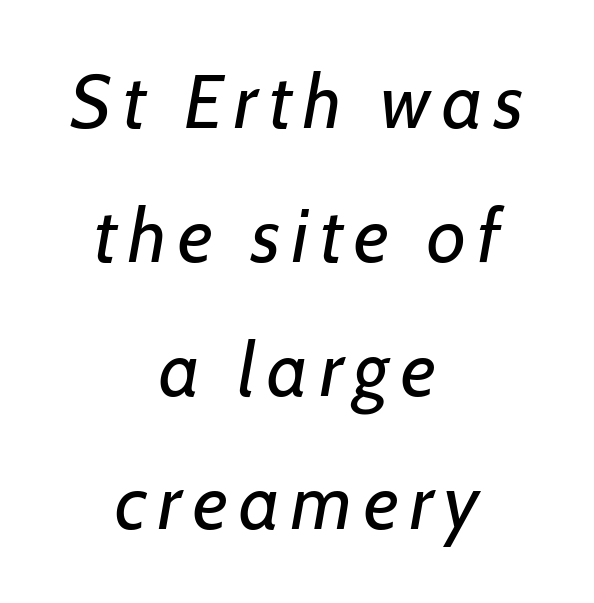
The image shows 76 px regular-weight type, italic (leaning right); set centered, line spacing 1.76x, not underlined; low stroke contrast and a medium x-height.
